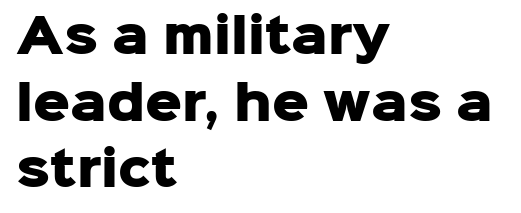
{"serif": "no", "italic": "no", "bold": "yes", "weight": "heavy", "width": "normal", "stroke_contrast": "low", "x_height": "medium", "monospaced": "no", "underline": "no", "align": "left", "line_spacing": "normal", "line_spacing_ratio": 1.45, "letter_spacing": "normal", "letter_spacing_em": 0.0, "glyph_px": 46}
